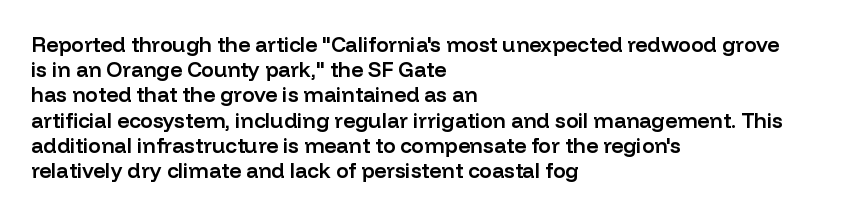
The image shows 21 px text type, upright; set left-aligned, line spacing 1.2x, normal letter spacing, not underlined.
